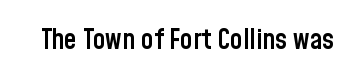
{"serif": "no", "italic": "no", "bold": "semi", "weight": "semibold", "width": "condensed", "stroke_contrast": "low", "x_height": "medium", "monospaced": "no", "underline": "no", "letter_spacing": "normal", "letter_spacing_em": 0.0, "glyph_px": 28}
